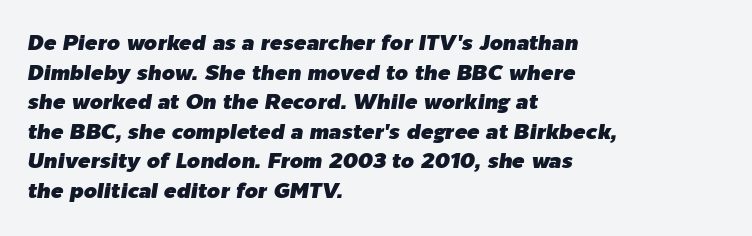
{"italic": "yes", "lean": "right", "slant_degrees": 9, "underline": "no", "align": "left", "line_spacing": "normal", "line_spacing_ratio": 1.41, "letter_spacing": "normal", "letter_spacing_em": 0.0, "glyph_px": 21}
